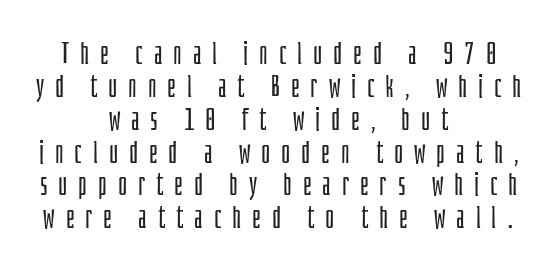
Someone cranked the tracking dial way up on this one. These lines are composed in type without serifs. Students, observe: this is what under-led, compact text looks like. No italicization has been applied; the sample stays upright.
